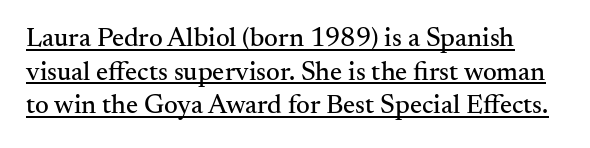
Q: Is the text italic (slanted)? A: No, it is upright.
Q: Is the text underlined? A: Yes.
Q: Is the spacing between letters normal or unusually wide? A: Normal.
Q: Is the spacing between lines tight, normal or loose? A: Normal.
